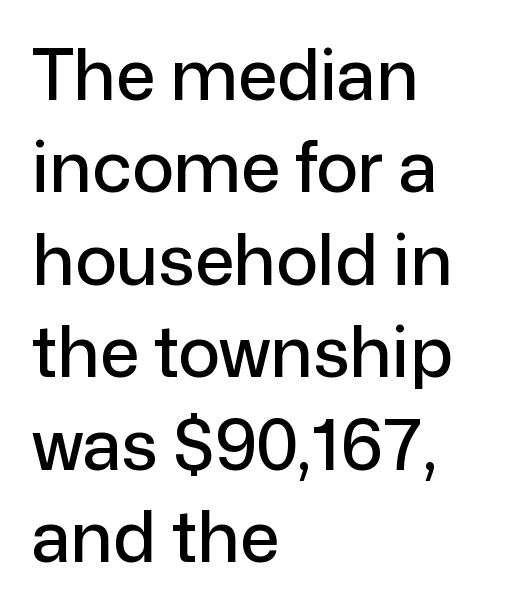
Caption: standard tracking, unaltered. Just letters on the line, the space beneath them empty. If you measured baseline to baseline, you'd find a middling distance. Left-aligned paragraph, ragged on the right. These lines were composed using upright roman letters.
